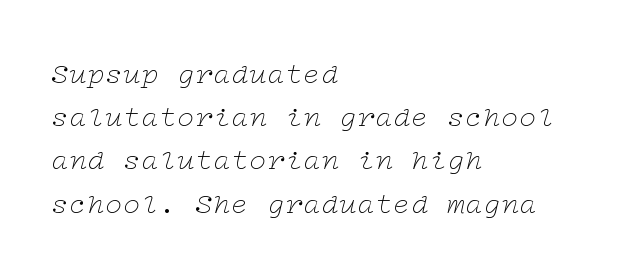
The compositor pushed each line to the left boundary. A bare baseline throughout the passage. The whole block is typeset with a tilt. Summary of vertical rhythm: regular, with standard interline spacing. Honestly, the letter spacing is just normal — you wouldn't notice it. Examine the stroke ends and you'll spot serifs.
